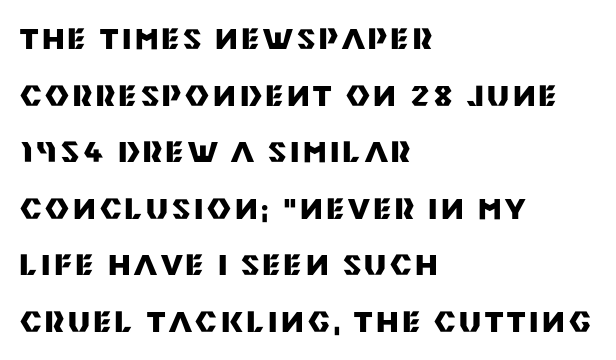
Q: Is the text bold? A: Yes.
Q: Is the text italic (slanted)? A: No, it is upright.
Q: Is the typeface a serif or a sans-serif typeface? A: Sans-serif.
Q: Is the text underlined? A: No.
Q: How is the paragraph aligned? A: Left-aligned.
Q: Is the spacing between lines tight, normal or loose? A: Loose.
Q: Width (condensed, normal, or wide)? A: Normal.
Q: Stroke contrast? A: Medium.
Q: x-height? A: Large.
Q: Monospaced? A: No.
